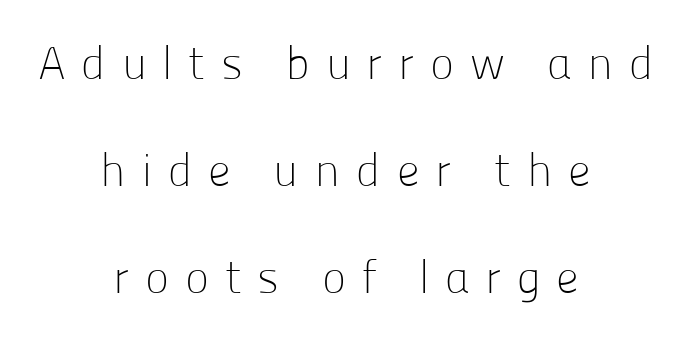
The image shows 46 px light sans-serif type, upright; set centered, loose line spacing (2.33x), unusually wide letter spacing (+0.34 em), not underlined; low stroke contrast and a medium x-height.
